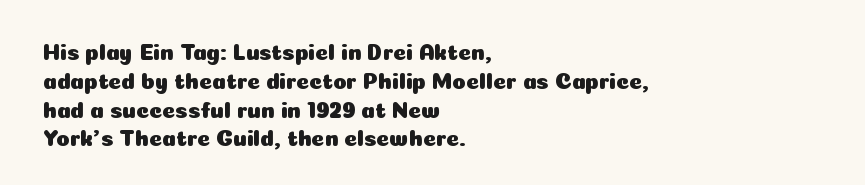
{"italic": "no", "underline": "no", "align": "left", "line_spacing": "normal", "line_spacing_ratio": 1.31, "letter_spacing": "normal", "letter_spacing_em": 0.0, "glyph_px": 22}
